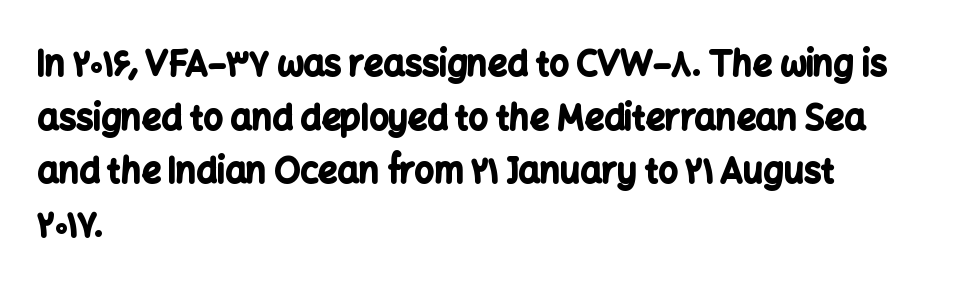
Pretty heavy lettering here — definitely bold. Is this a fixed-width face? No — the glyphs have proportional, varying widths. Does the leading feel generous? No, just average. The ragged edge is on the right, which tells us the setting is flush left. Observe the ordinary spacing: letters are neighbours, not strangers.
